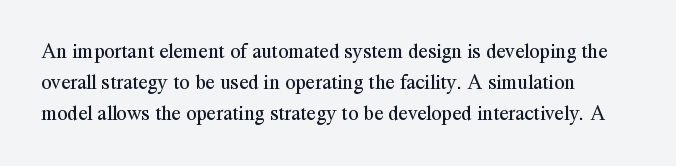
The image shows 21 px text type, upright; set left-aligned, normal line spacing (1.47x), normal letter spacing, not underlined.
